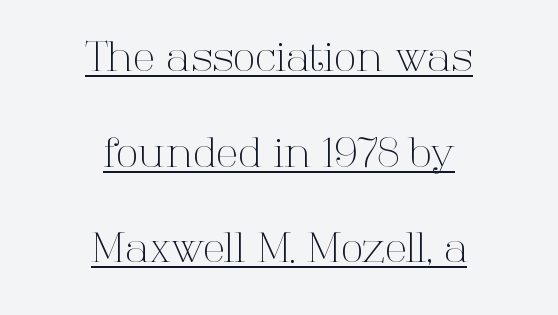
The image shows 41 px light serif type, upright; set centered, loose line spacing (2.33x), normal letter spacing, underlined; high stroke contrast and a medium x-height.
